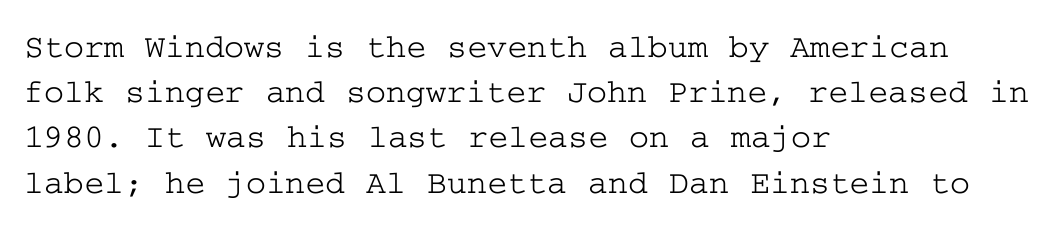
{"serif": "yes", "italic": "no", "width": "wide", "stroke_contrast": "low", "x_height": "medium", "underline": "no", "align": "left", "line_spacing": "normal", "line_spacing_ratio": 1.33, "letter_spacing": "normal", "letter_spacing_em": 0.0, "glyph_px": 34}
